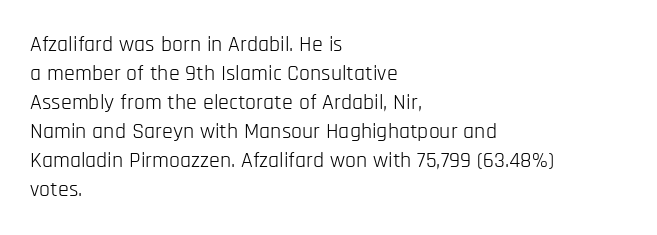
Q: Is the text bold? A: No.
Q: Is the text italic (slanted)? A: No, it is upright.
Q: Is the text underlined? A: No.
Q: How is the paragraph aligned? A: Left-aligned.
Q: Is the spacing between letters normal or unusually wide? A: Normal.
Q: Is the spacing between lines tight, normal or loose? A: Normal.
